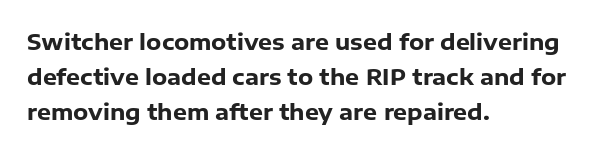
The image shows 22 px bold type, upright; set left-aligned, normal line spacing (1.6x), normal letter spacing, not underlined.
